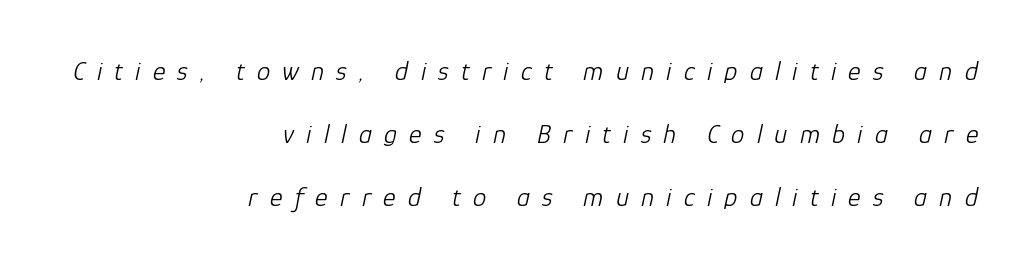
{"italic": "yes", "lean": "right", "slant_degrees": 12, "bold": "no", "underline": "no", "align": "right", "line_spacing": "loose", "line_spacing_ratio": 2.33, "letter_spacing": "wide", "letter_spacing_em": 0.45, "glyph_px": 27}
